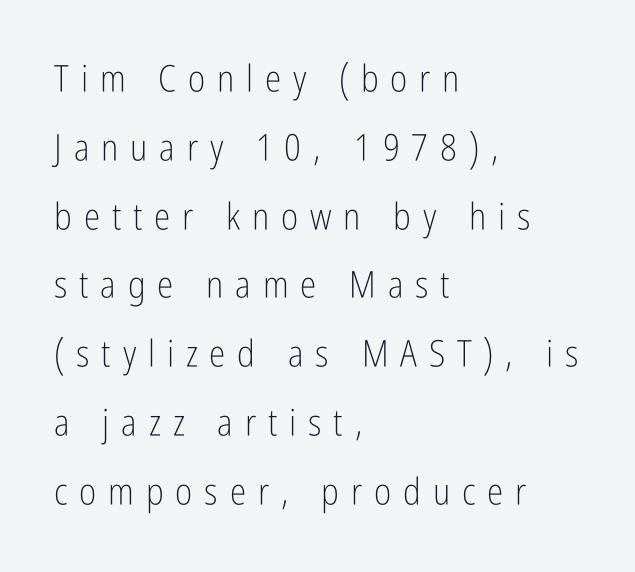
The face looks like a standard text weight, possibly lighter. Display-style spreading of the glyphs; the letterfit is very open. Layout note: lines flush left. In terms of posture, this sample is upright. Is this a sans? Yes — the strokes have no serifs.
